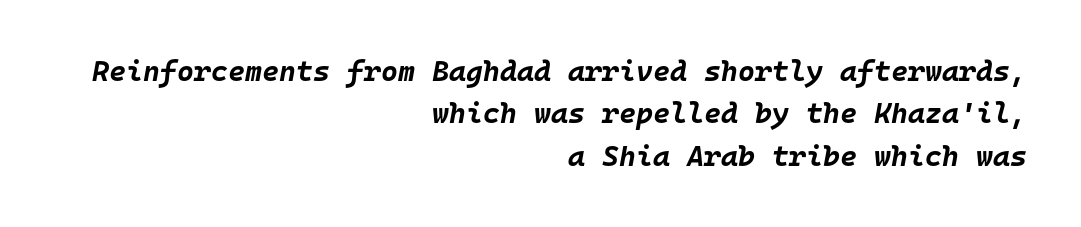
The image shows 29 px bold type, italic (leaning right), monospaced; set right-aligned, normal line spacing (1.46x), normal letter spacing, not underlined; low stroke contrast and a large x-height.
